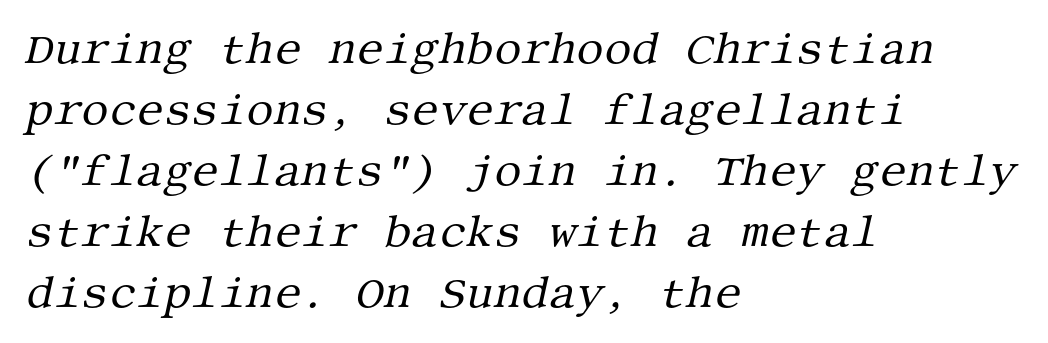
The image shows 43 px regular-weight serif type, italic (leaning right); set left-aligned, normal line spacing (1.42x), normal letter spacing, not underlined; medium stroke contrast and a large x-height.
